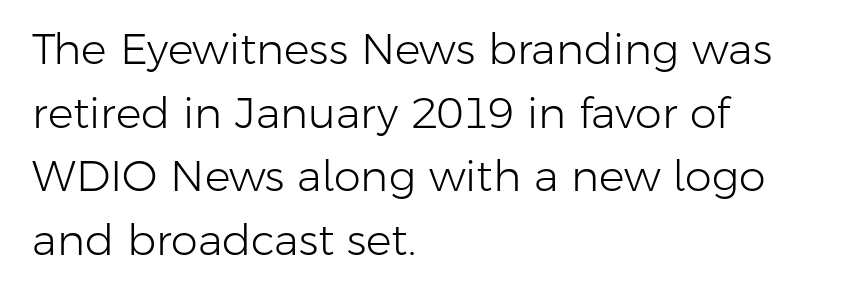
{"serif": "no", "italic": "no", "bold": "no", "weight": "light", "width": "normal", "stroke_contrast": "low", "x_height": "medium", "monospaced": "no", "underline": "no", "align": "left", "line_spacing": "normal", "line_spacing_ratio": 1.48, "letter_spacing": "normal", "letter_spacing_em": 0.0, "glyph_px": 43}
